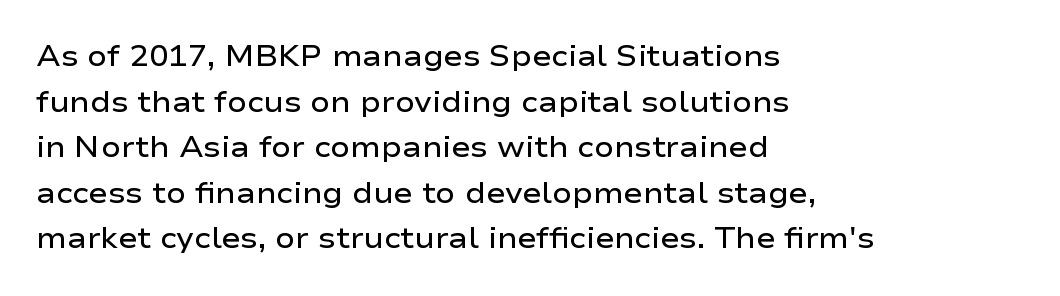
The image shows 29 px semibold, wide sans-serif type, upright; set left-aligned, normal line spacing (1.57x), normal letter spacing, not underlined; low stroke contrast and a medium x-height.
